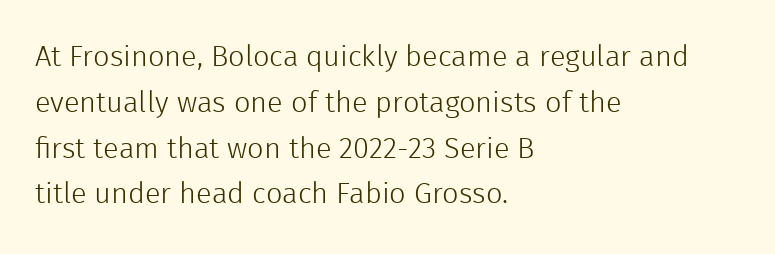
Here the designer chose a conventional face with non-uniform glyph widths. The face used here is rendered with its standard letterfit. Students, observe: this is what conventionally led text looks like. Is the block centered? No — it sits flush against the left margin. The specimen reads as upright at a glance.
